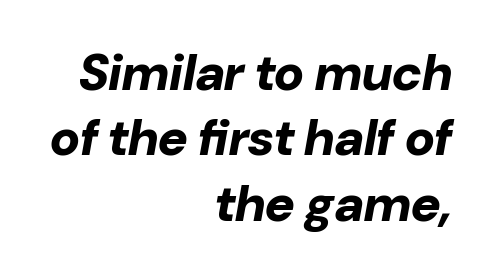
The image shows 51 px bold type, italic (leaning right); set right-aligned, normal line spacing (1.28x), normal letter spacing, not underlined; low stroke contrast and a medium x-height.
